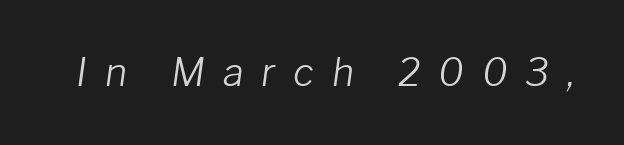
Q: Is the text bold? A: No.
Q: Is the text italic (slanted)? A: Yes, it leans right by about 8 degrees.
Q: Is the text underlined? A: No.
Q: Is the spacing between letters normal or unusually wide? A: Unusually wide.
Q: Width (condensed, normal, or wide)? A: Normal.
Q: Stroke contrast? A: Low.
Q: x-height? A: Medium.
Q: Monospaced? A: No.
